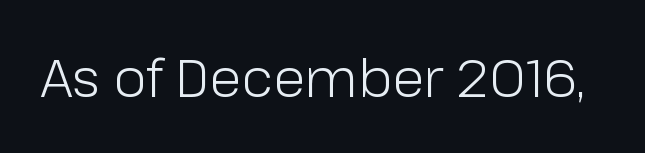
{"serif": "no", "italic": "no", "bold": "no", "weight": "light", "width": "normal", "stroke_contrast": "low", "x_height": "medium", "monospaced": "no", "underline": "no", "letter_spacing": "normal", "letter_spacing_em": 0.0, "glyph_px": 53}
